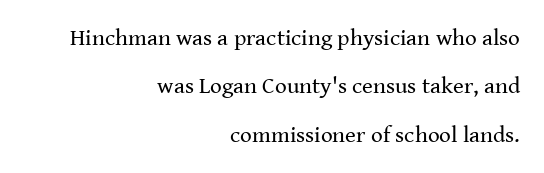
Q: Is the text bold? A: No.
Q: Is the text italic (slanted)? A: No, it is upright.
Q: Is the text underlined? A: No.
Q: How is the paragraph aligned? A: Right-aligned.
Q: Is the spacing between letters normal or unusually wide? A: Normal.
Q: Is the spacing between lines tight, normal or loose? A: Loose.
